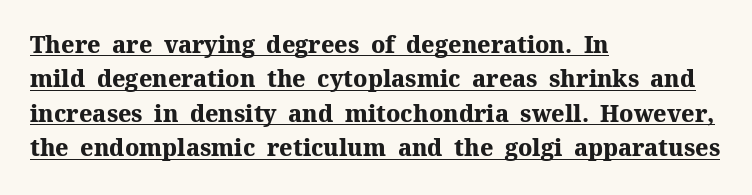
Q: Is the text bold? A: Yes.
Q: Is the text italic (slanted)? A: No, it is upright.
Q: Is the text underlined? A: Yes.
Q: How is the paragraph aligned? A: Left-aligned.
Q: Is the spacing between letters normal or unusually wide? A: Normal.
Q: Is the spacing between lines tight, normal or loose? A: Normal.
